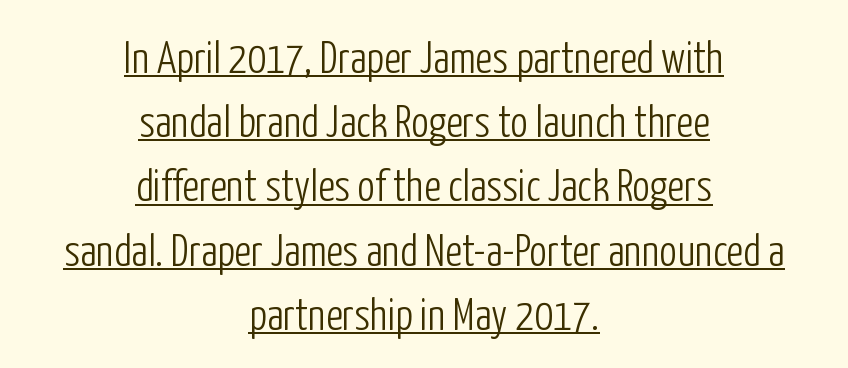
The image shows 44 px light, condensed sans-serif type, upright; set centered, normal line spacing (1.46x), normal letter spacing, underlined; low stroke contrast and a medium x-height.
